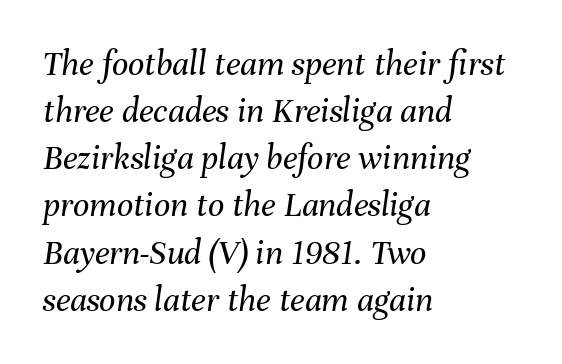
{"italic": "yes", "lean": "right", "slant_degrees": 8, "bold": "no", "weight": "regular", "width": "normal", "stroke_contrast": "medium", "x_height": "medium", "monospaced": "no", "underline": "no", "align": "left", "line_spacing": "normal", "line_spacing_ratio": 1.31, "letter_spacing": "normal", "letter_spacing_em": 0.0, "glyph_px": 36}
